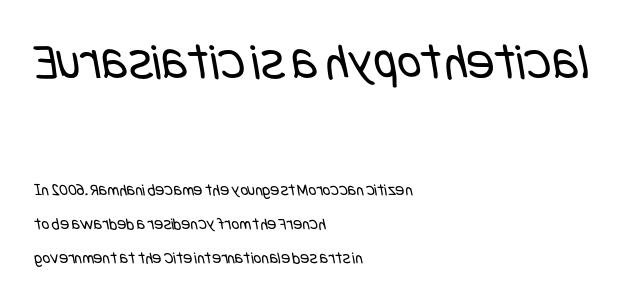
{"serif": "no", "bold": "no", "weight": "regular", "width": "condensed", "stroke_contrast": "low", "x_height": "large", "underline": "no", "align": "left", "line_spacing": "loose", "line_spacing_ratio": 2.01, "letter_spacing": "normal", "letter_spacing_em": 0.0, "larger_block": "first", "size_ratio": 3.06, "glyph_px": 52}
